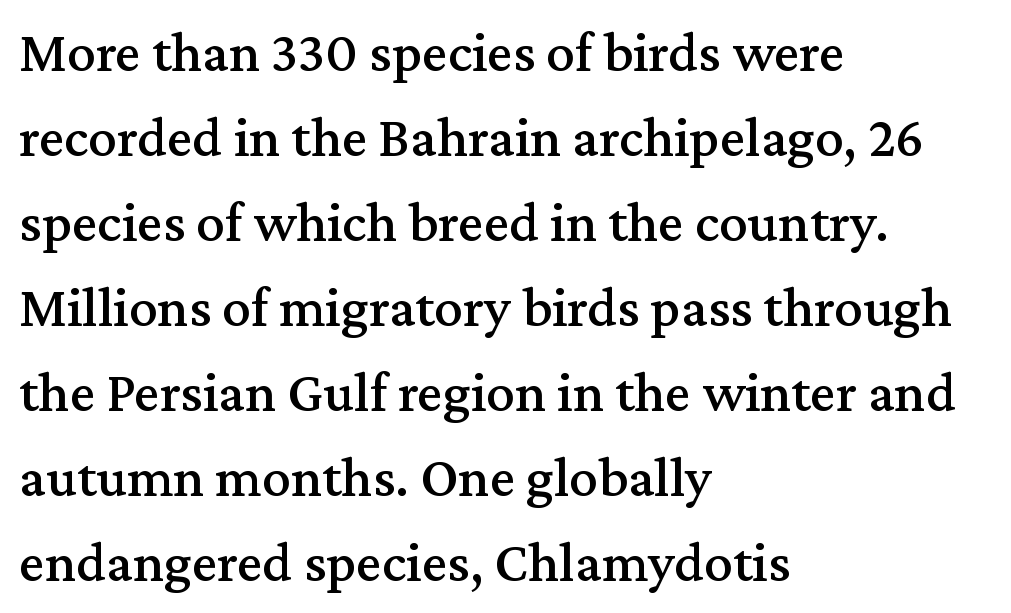
Regular leading. Each letter keeps its own natural width here, so spacing adapts to shape. Do the letters lean? They stand straight. A typesetter would call this zero additional tracking. The text block is weighted toward the left margin, trailing off unevenly rightward.
